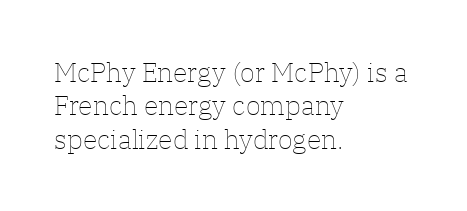
{"italic": "no", "bold": "no", "underline": "no", "align": "left", "line_spacing_ratio": 1.24, "letter_spacing": "normal", "letter_spacing_em": 0.0, "glyph_px": 27}
